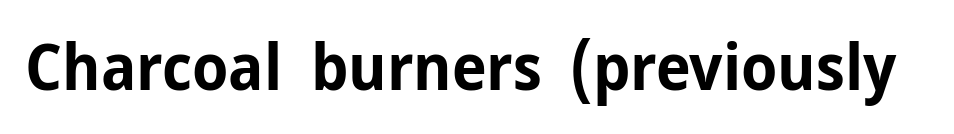
The image shows 64 px bold sans-serif type, upright; set normal letter spacing, not underlined; low stroke contrast and a medium x-height.
